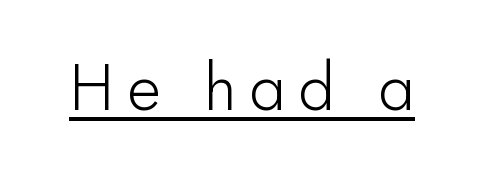
The image shows 65 px light sans-serif type, upright; set underlined; low stroke contrast and a small x-height.
